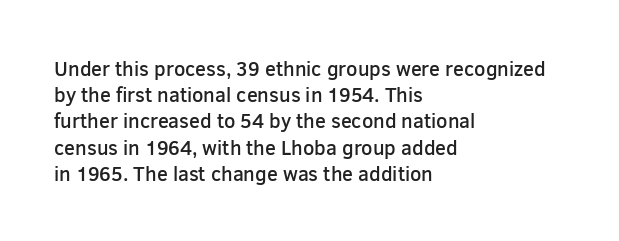
{"italic": "no", "bold": "semi", "underline": "no", "align": "left", "line_spacing": "normal", "line_spacing_ratio": 1.31, "letter_spacing": "normal", "letter_spacing_em": 0.0, "glyph_px": 20}
